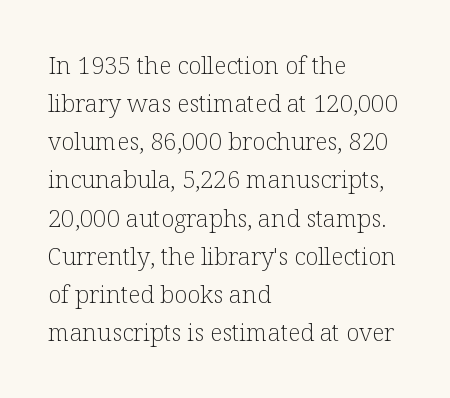
Is there much room between lines? A standard amount, neither cramped nor airy. A roman cut, with each character standing at attention. How are the letters spaced? Ordinarily, with no added tracking. This rendering features lettering with no underline. The paragraph shown leans on its left margin. The weight tops out at a normal text grade.
